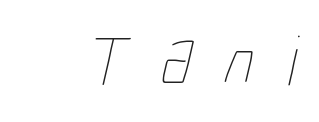
The image shows 71 px thin, condensed type; set unusually wide letter spacing (+0.47 em), not underlined; low stroke contrast and a medium x-height.
